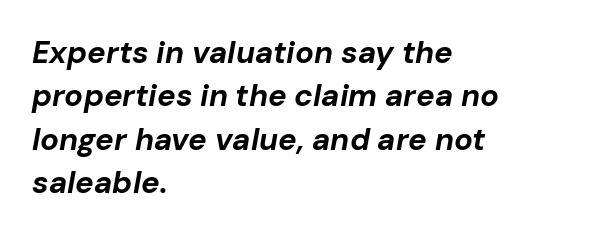
The image shows 31 px bold type, italic (leaning right); set left-aligned, normal line spacing (1.4x), normal letter spacing, not underlined; low stroke contrast and a medium x-height.
